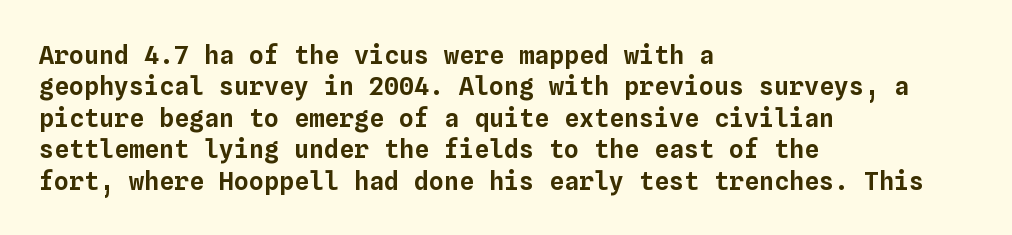
{"italic": "no", "underline": "no", "align": "left", "line_spacing": "normal", "line_spacing_ratio": 1.26, "letter_spacing": "normal", "letter_spacing_em": 0.0, "glyph_px": 25}
